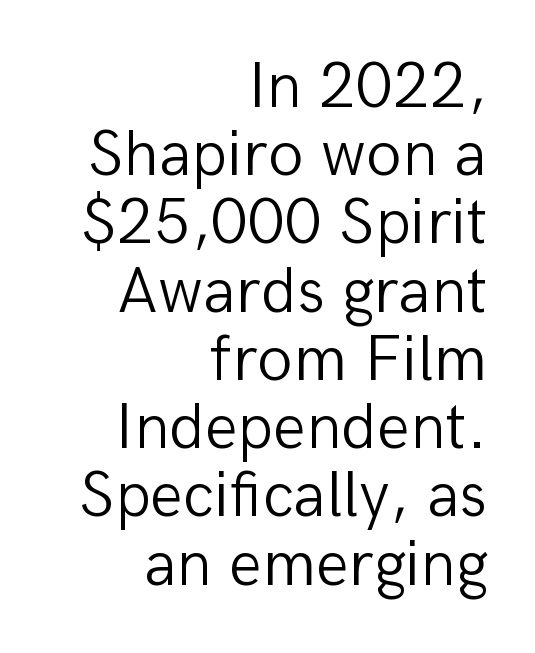
Q: Is the text bold? A: No.
Q: Is the text italic (slanted)? A: No, it is upright.
Q: Is the typeface a serif or a sans-serif typeface? A: Sans-serif.
Q: Is the text underlined? A: No.
Q: How is the paragraph aligned? A: Right-aligned.
Q: Is the spacing between letters normal or unusually wide? A: Normal.
Q: Is the spacing between lines tight, normal or loose? A: Tight.
Q: Width (condensed, normal, or wide)? A: Normal.
Q: Stroke contrast? A: Low.
Q: x-height? A: Medium.
Q: Monospaced? A: No.
